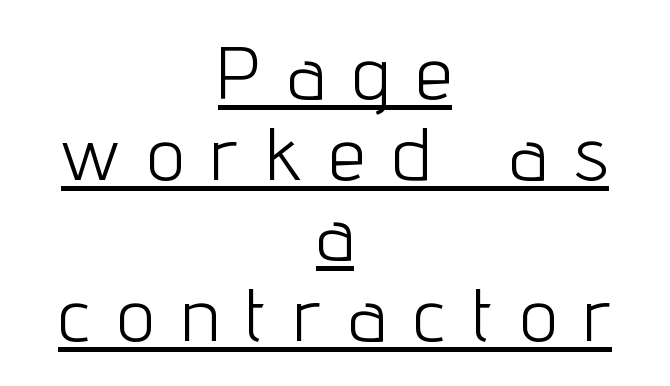
The whitespace from short lines is split evenly between both sides. The words here are underlined. Leading: reduced. Character widths vary here, with narrow letters taking less room than wide ones. Stem width sits at or under what a default text font uses. Someone cranked the tracking dial way up on this one.
